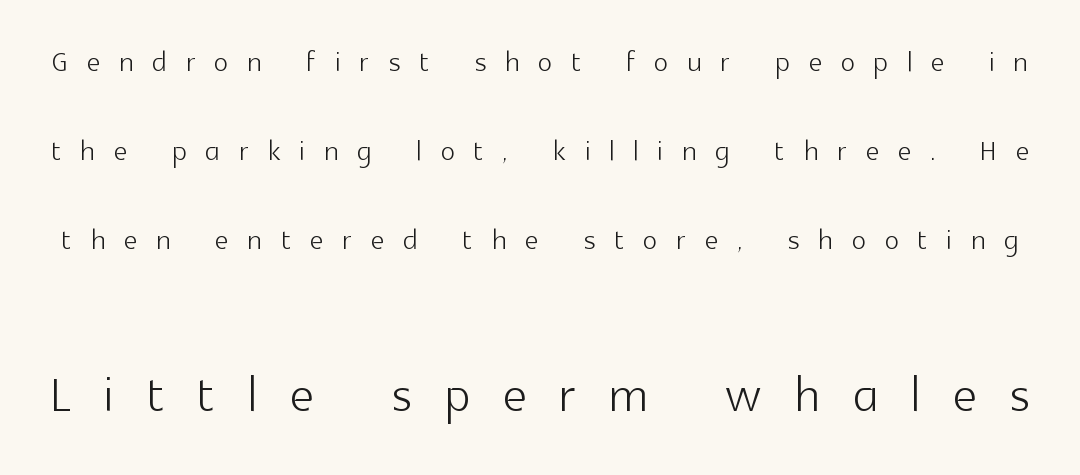
{"serif": "no", "italic": "no", "bold": "no", "weight": "light", "width": "normal", "x_height": "medium", "monospaced": "no", "underline": "no", "line_spacing": "loose", "line_spacing_ratio": 2.34, "letter_spacing": "wide", "letter_spacing_em": 0.5, "larger_block": "second", "size_ratio": 1.74, "glyph_px": 66}
